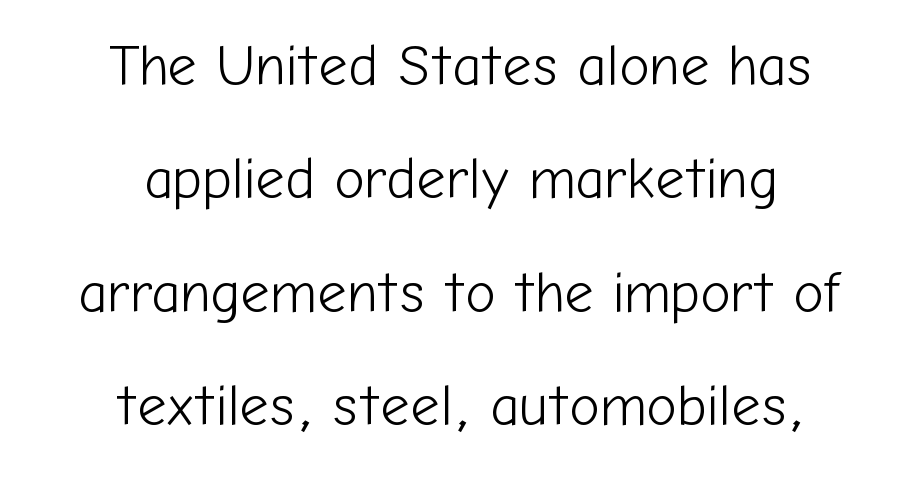
{"serif": "no", "italic": "no", "bold": "no", "weight": "light", "width": "normal", "stroke_contrast": "low", "x_height": "medium", "monospaced": "no", "underline": "no", "align": "center", "line_spacing": "loose", "line_spacing_ratio": 1.99, "letter_spacing": "normal", "letter_spacing_em": 0.0, "glyph_px": 57}
